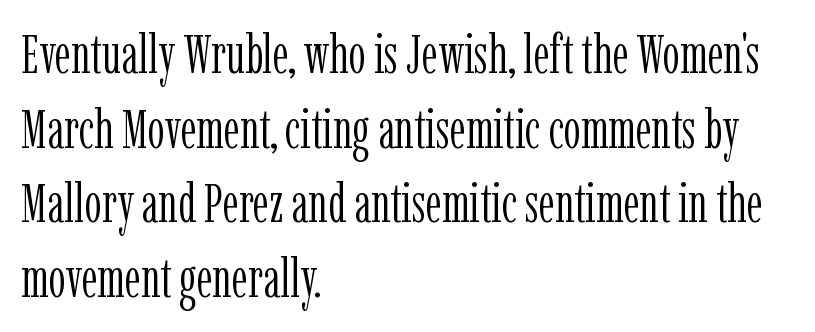
Q: Is the text bold? A: No.
Q: Is the text italic (slanted)? A: No, it is upright.
Q: Is the typeface a serif or a sans-serif typeface? A: Serif.
Q: Is the text underlined? A: No.
Q: How is the paragraph aligned? A: Left-aligned.
Q: Is the spacing between letters normal or unusually wide? A: Normal.
Q: Is the spacing between lines tight, normal or loose? A: Normal.
Q: Width (condensed, normal, or wide)? A: Condensed.
Q: Stroke contrast? A: Low.
Q: x-height? A: Medium.
Q: Monospaced? A: No.
